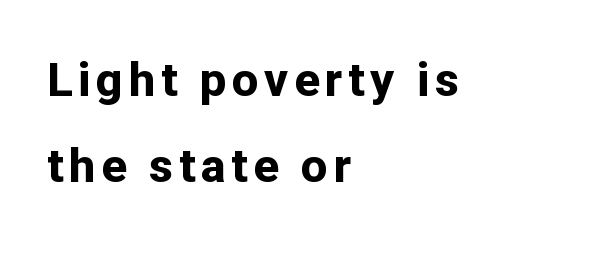
The image shows 47 px bold sans-serif type, upright; set left-aligned, line spacing 1.82x, not underlined; low stroke contrast and a medium x-height.
